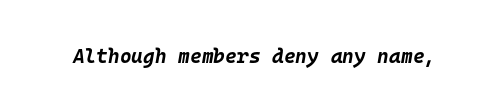
{"italic": "yes", "lean": "right", "slant_degrees": 10, "bold": "yes", "underline": "no", "letter_spacing": "normal", "letter_spacing_em": 0.0, "glyph_px": 20}
